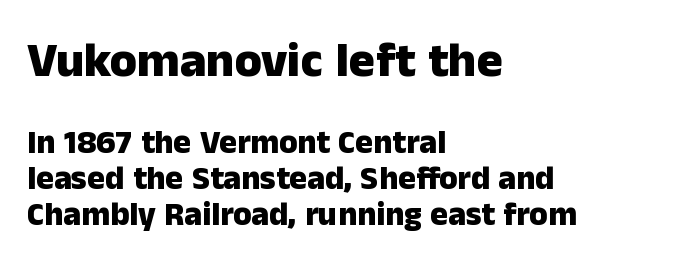
The image shows 49 px heavy sans-serif type, upright; set left-aligned, tight line spacing (1.09x), normal letter spacing, not underlined; the first (top) block is 1.48x larger; low stroke contrast and a medium x-height.
